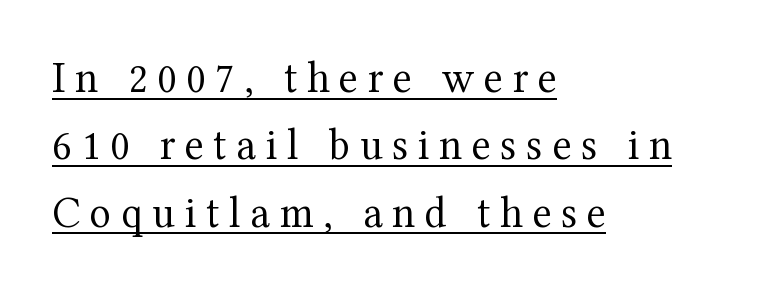
Each stroke keeps to a modest, everyday thickness or less. Each letter keeps its own natural width here, so spacing adapts to shape. Check the space under the baseline: a stroke is drawn there. The passage is arranged the way most books set body copy — flush left. This block has exactly the height ordinary leading produces. The type is letterspaced generously, with wide tracking.
